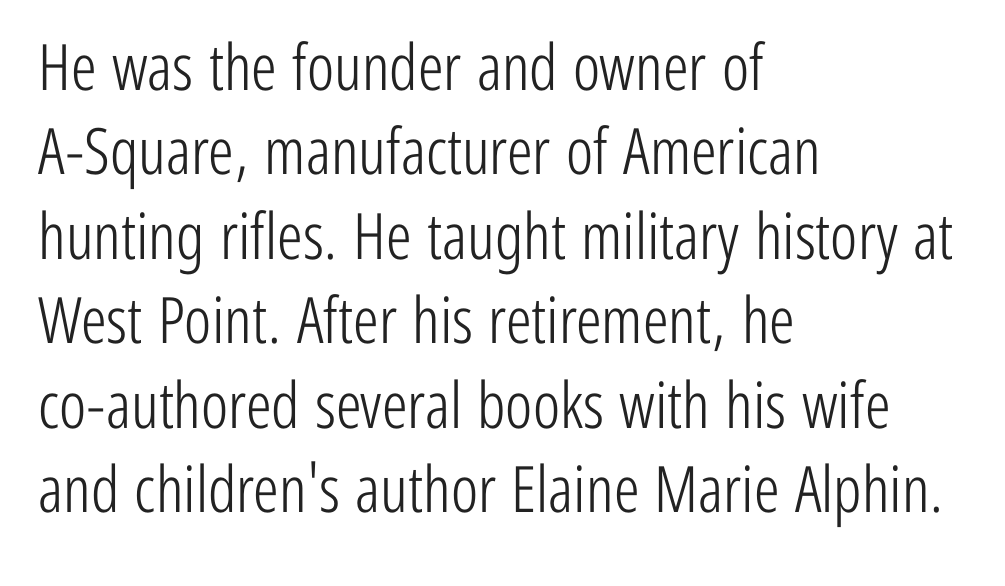
The letters carry no serifs — their stems end cleanly without finishing strokes. The space beneath each line is pristine and unruled. Quick note: not italic, upright. Line beginnings align vertically; line endings do not. Line spacing here is normal. Is this a heavy cut? Hardly; it is regular or lighter.
